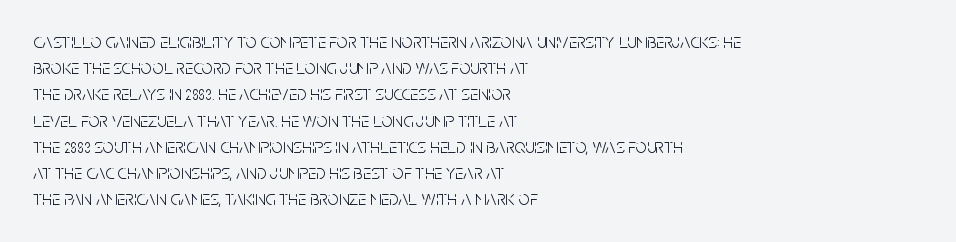
Q: Is the text bold? A: No.
Q: Is the text italic (slanted)? A: No, it is upright.
Q: Is the text underlined? A: No.
Q: How is the paragraph aligned? A: Left-aligned.
Q: Is the spacing between letters normal or unusually wide? A: Normal.
Q: Is the spacing between lines tight, normal or loose? A: Normal.
